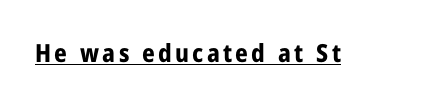
The image shows 25 px bold type, upright; set underlined.
